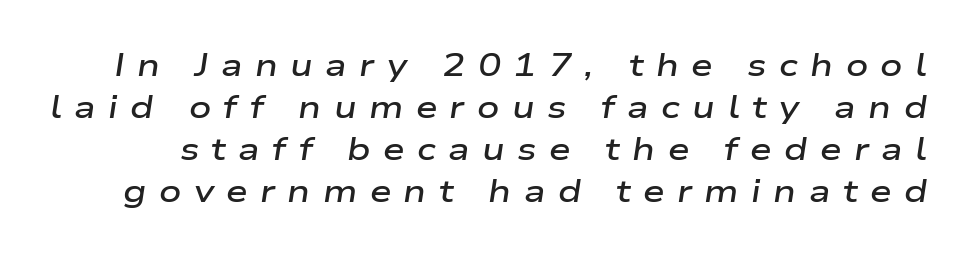
Q: Is the text bold? A: Semi-bold.
Q: Is the text italic (slanted)? A: Yes, it leans right by about 9 degrees.
Q: Is the text underlined? A: No.
Q: Is the spacing between letters normal or unusually wide? A: Unusually wide.
Q: Is the spacing between lines tight, normal or loose? A: Normal.
Q: Width (condensed, normal, or wide)? A: Wide.
Q: Stroke contrast? A: Low.
Q: x-height? A: Medium.
Q: Monospaced? A: No.
